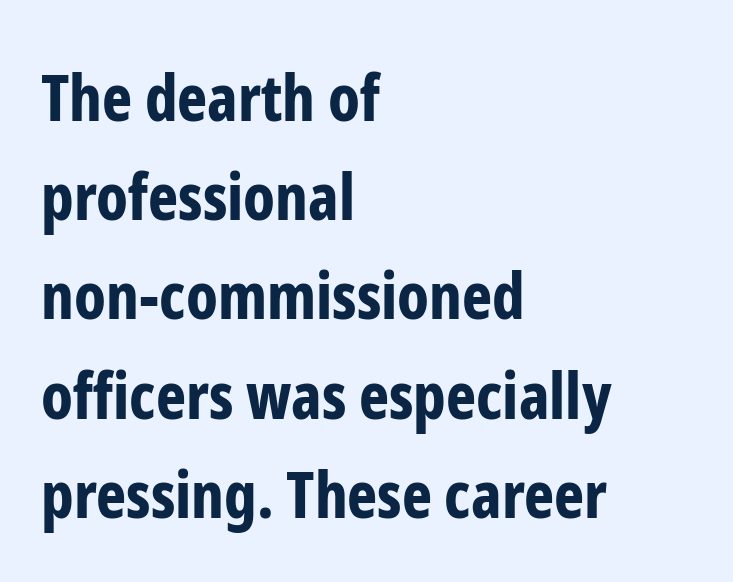
{"serif": "no", "italic": "no", "bold": "yes", "weight": "bold", "width": "condensed", "stroke_contrast": "low", "x_height": "medium", "monospaced": "no", "underline": "no", "align": "left", "line_spacing": "normal", "line_spacing_ratio": 1.55, "letter_spacing": "normal", "letter_spacing_em": 0.0, "glyph_px": 64}
